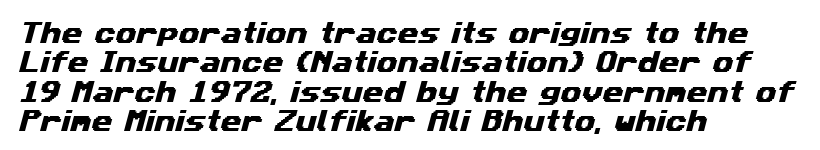
The image shows 24 px text type; set left-aligned, line spacing 1.22x, normal letter spacing, not underlined.
